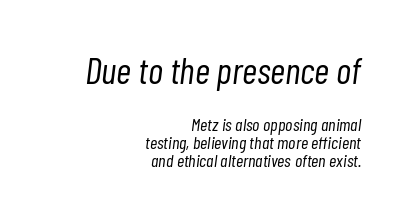
The image shows 37 px light, condensed type, italic (leaning right); set right-aligned, tight line spacing (0.99x), normal letter spacing, not underlined; the first (top) block is 2.06x larger; low stroke contrast and a medium x-height.
